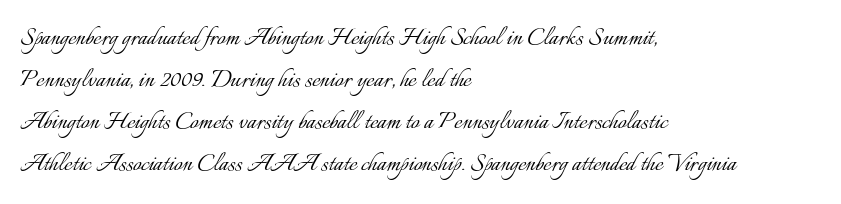
The image shows 30 px light type; set left-aligned, normal line spacing (1.4x), normal letter spacing, not underlined; low stroke contrast and a small x-height.
